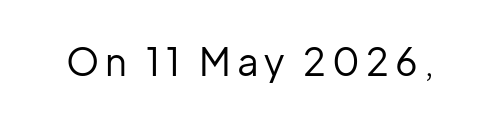
Anything drawn beneath the words? Only blank space. Stroke thickness stays within the range of a standard reading face or lighter. Does the type have serifs? No, each stem ends abruptly. Each letter keeps its own natural width here, so spacing adapts to shape. The letters stand upright; this is a roman face.
